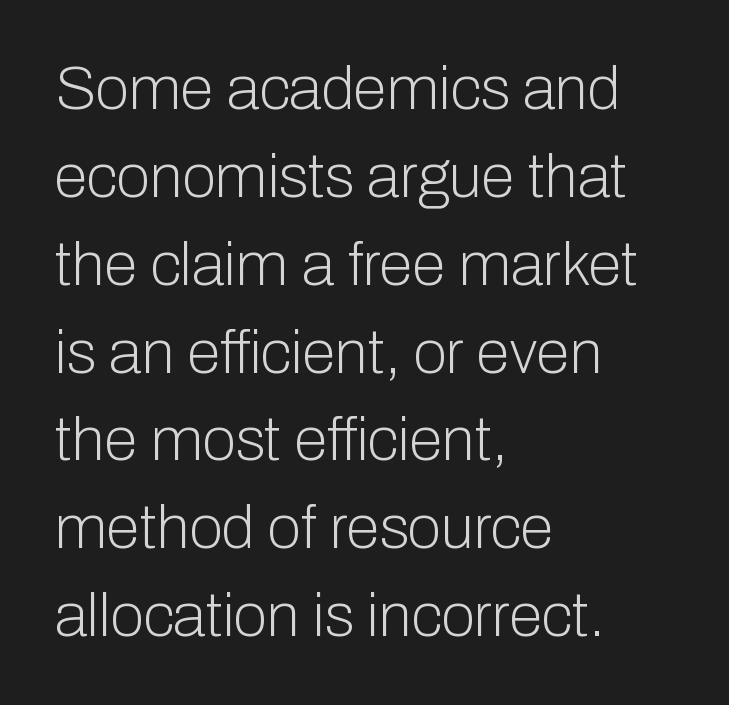
The typeface has the unassuming heft of standard copy or less. The letters stand straight up with perfectly vertical stems. The baseline area is clear. The tracking reads as untouched default to a designer's eye. A typesetter would call this proportional, since set widths differ per character.
